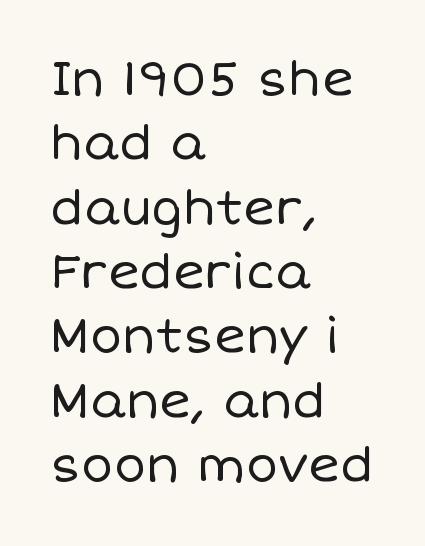
The paragraph shown leans on its left margin. Inter-character spacing is left at the font's built-in metrics. Vertical stems look standard width or narrower in stroke. The passage shown is typed in a proportional face where columns would drift.
